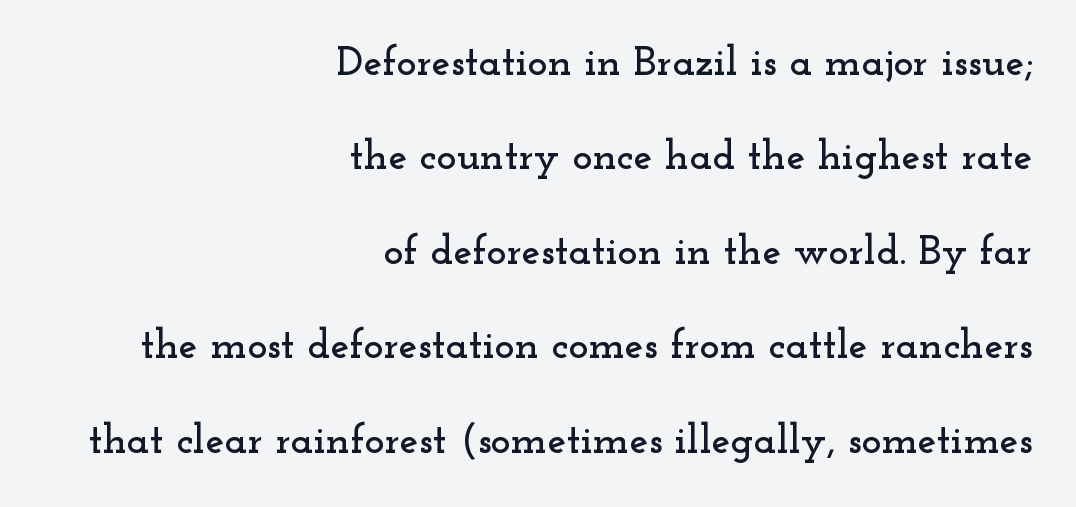
The image shows 42 px wide serif type, upright; set right-aligned, loose line spacing (2.25x), normal letter spacing, not underlined; low stroke contrast and a small x-height.
